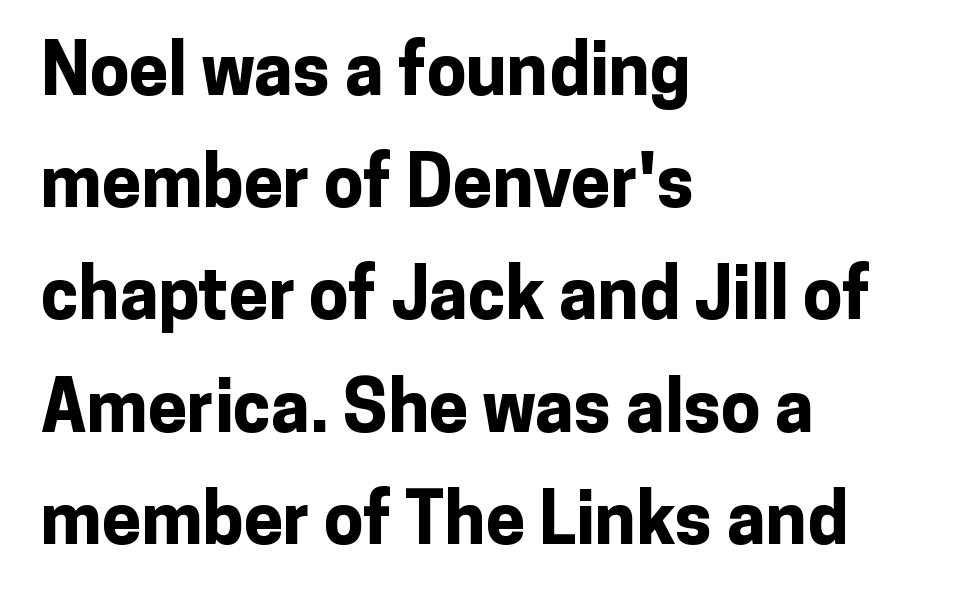
{"serif": "no", "italic": "no", "bold": "yes", "weight": "bold", "width": "normal", "stroke_contrast": "low", "x_height": "medium", "monospaced": "no", "underline": "no", "align": "left", "line_spacing": "normal", "line_spacing_ratio": 1.58, "letter_spacing": "normal", "letter_spacing_em": 0.0, "glyph_px": 71}
